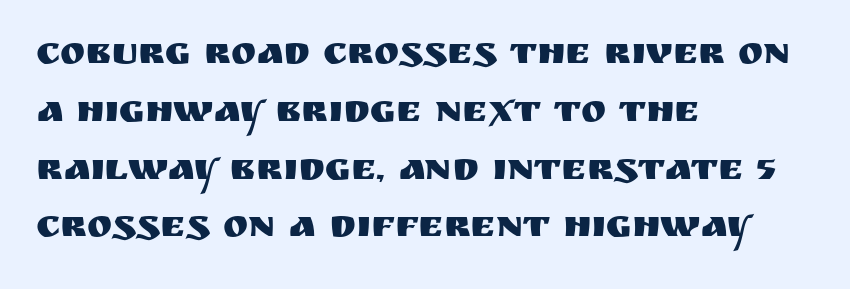
The image shows 38 px sans-serif type, upright; set left-aligned, normal line spacing (1.52x), normal letter spacing, not underlined; medium stroke contrast and a large x-height.
